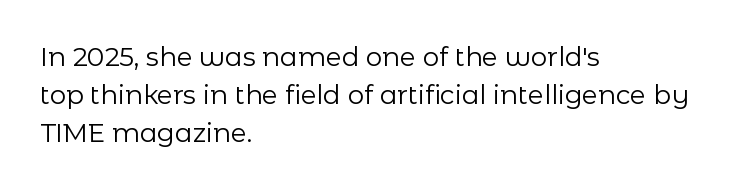
The image shows 26 px text type, upright; set left-aligned, normal line spacing (1.47x), normal letter spacing, not underlined.
